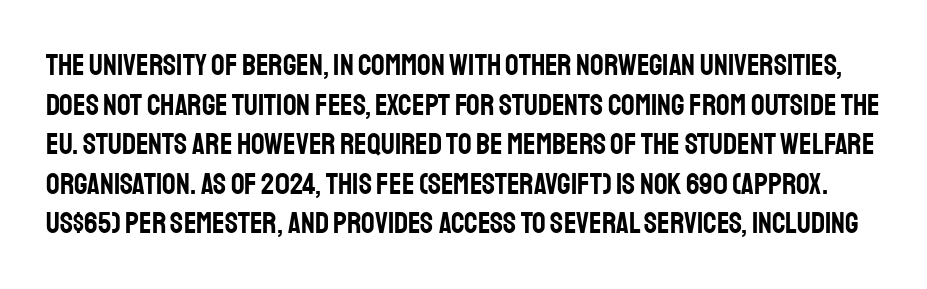
{"serif": "no", "italic": "no", "width": "condensed", "stroke_contrast": "low", "x_height": "large", "monospaced": "no", "underline": "no", "line_spacing": "normal", "line_spacing_ratio": 1.32, "letter_spacing": "normal", "letter_spacing_em": 0.0, "glyph_px": 30}
